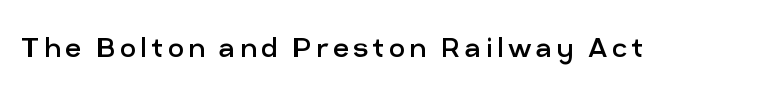
The image shows 35 px regular-weight sans-serif type, upright; set not underlined; low stroke contrast and a medium x-height.
